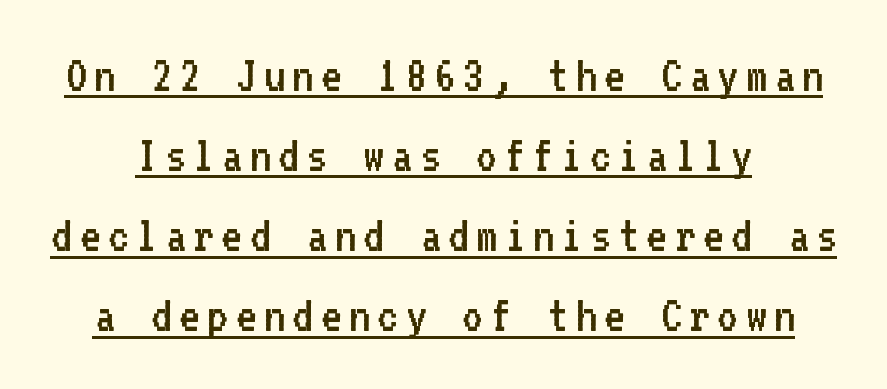
{"serif": "no", "italic": "no", "bold": "no", "weight": "regular", "width": "normal", "stroke_contrast": "low", "x_height": "medium", "monospaced": "yes", "underline": "yes", "align": "center", "line_spacing": "normal", "line_spacing_ratio": 1.57, "glyph_px": 51}
